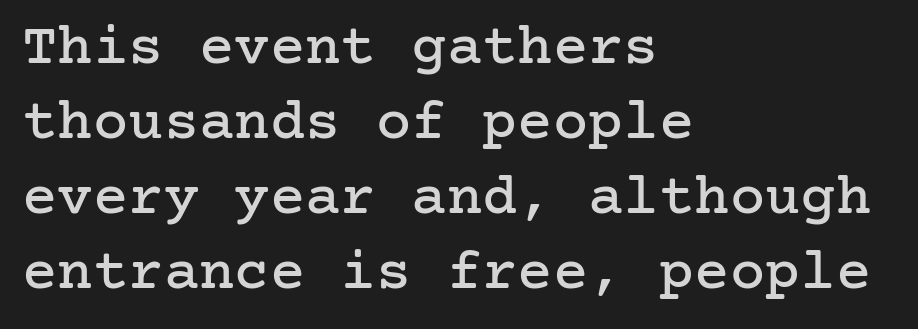
{"serif": "yes", "italic": "no", "width": "normal", "stroke_contrast": "low", "x_height": "medium", "underline": "no", "align": "left", "line_spacing": "normal", "line_spacing_ratio": 1.27, "letter_spacing": "normal", "letter_spacing_em": 0.0, "glyph_px": 59}
